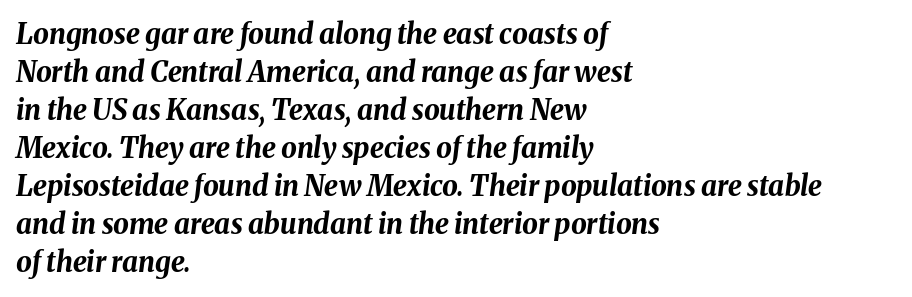
Q: Is the text bold? A: Yes.
Q: Is the text italic (slanted)? A: Yes, it leans right by about 8 degrees.
Q: Is the text underlined? A: No.
Q: How is the paragraph aligned? A: Left-aligned.
Q: Is the spacing between letters normal or unusually wide? A: Normal.
Q: Is the spacing between lines tight, normal or loose? A: Normal.
Q: Width (condensed, normal, or wide)? A: Normal.
Q: Stroke contrast? A: Medium.
Q: x-height? A: Medium.
Q: Monospaced? A: No.
